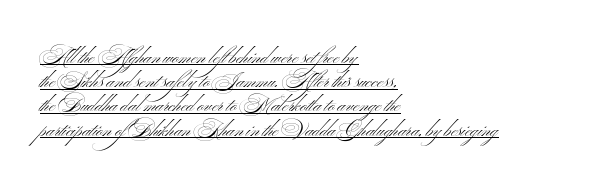
Q: Is the text bold? A: No.
Q: Is the text italic (slanted)? A: Yes.
Q: Is the text underlined? A: Yes.
Q: How is the paragraph aligned? A: Left-aligned.
Q: Is the spacing between letters normal or unusually wide? A: Normal.
